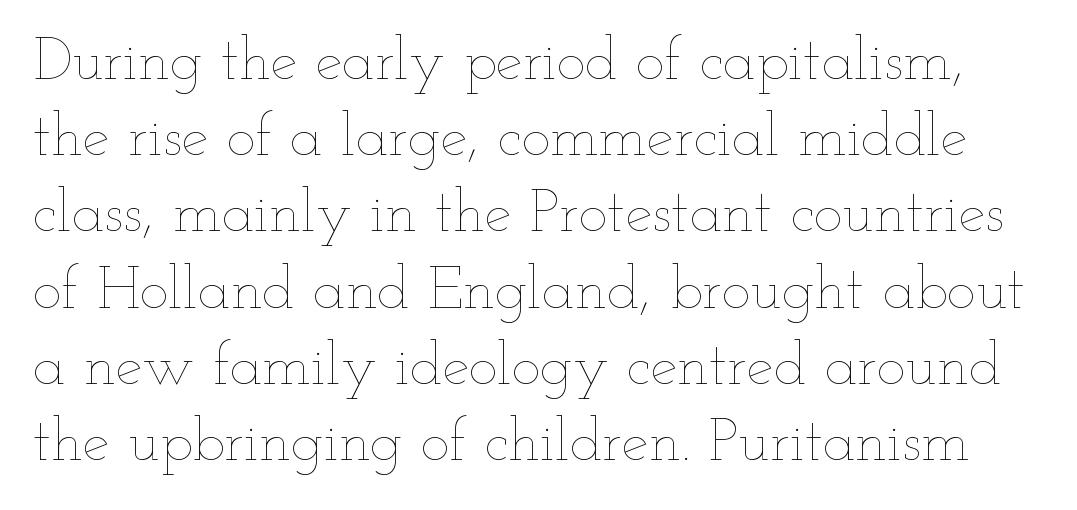
Q: Is the text bold? A: No.
Q: Is the text italic (slanted)? A: No, it is upright.
Q: Is the text underlined? A: No.
Q: Is the spacing between letters normal or unusually wide? A: Normal.
Q: Is the spacing between lines tight, normal or loose? A: Normal.
Q: Width (condensed, normal, or wide)? A: Wide.
Q: Stroke contrast? A: Low.
Q: x-height? A: Small.
Q: Monospaced? A: No.
